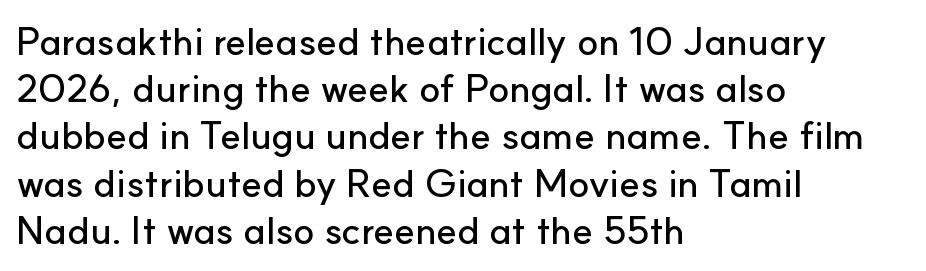
Spacing verdict: proportional, widths tailored to each character. This is sans-serif lettering, the kind often seen on screens and signage. The text block is weighted toward the left margin, trailing off unevenly rightward. Tracking value appears to be zero — textbook default spacing. The space directly below the letters is spotless.
